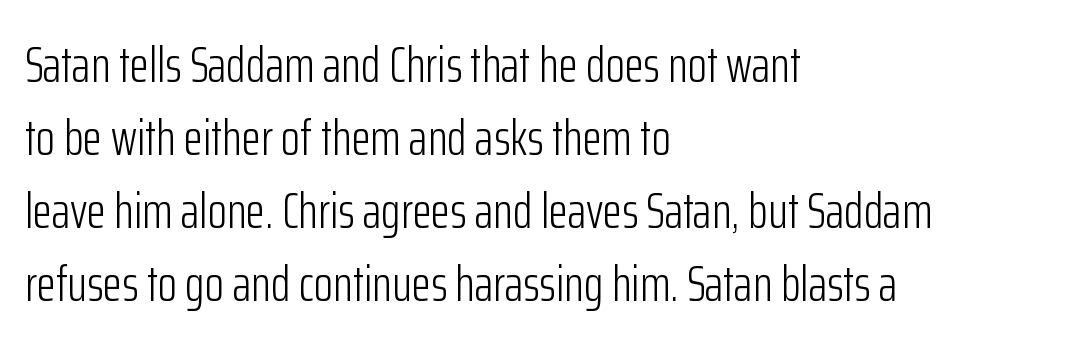
The image shows 50 px light, condensed sans-serif type, upright; set left-aligned, normal line spacing (1.46x), normal letter spacing, not underlined; low stroke contrast and a medium x-height.
